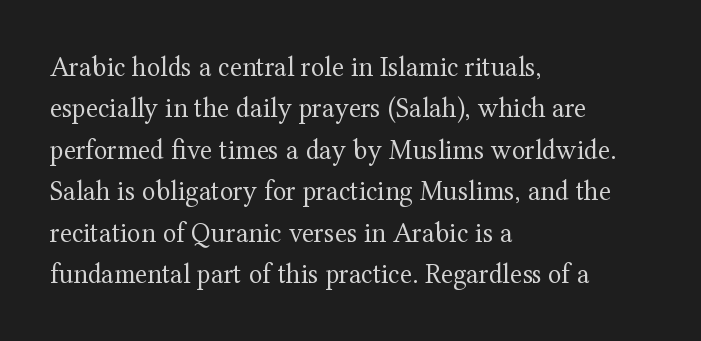
The image shows 28 px regular-weight serif type, upright; set left-aligned, normal line spacing (1.48x), normal letter spacing, not underlined; medium stroke contrast and a medium x-height.
